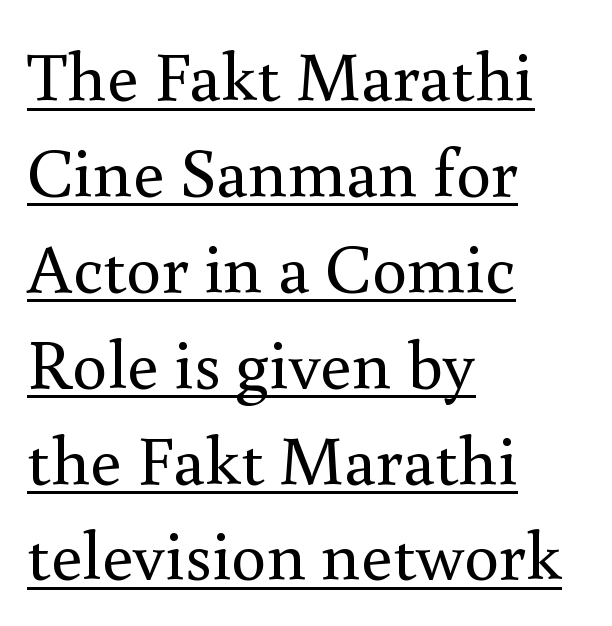
The image shows 70 px regular-weight serif type, upright; set left-aligned, normal line spacing (1.37x), normal letter spacing, underlined; a small x-height.
